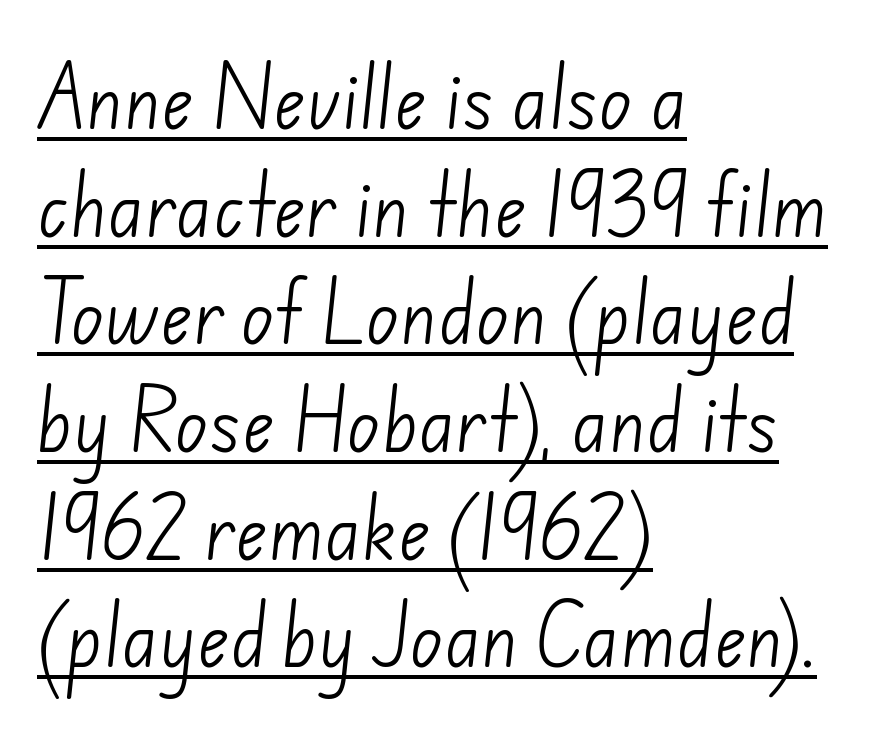
{"serif": "no", "bold": "no", "weight": "light", "width": "normal", "stroke_contrast": "low", "x_height": "small", "monospaced": "no", "underline": "yes", "align": "left", "line_spacing": "normal", "line_spacing_ratio": 1.56, "letter_spacing": "normal", "letter_spacing_em": 0.0, "glyph_px": 69}
